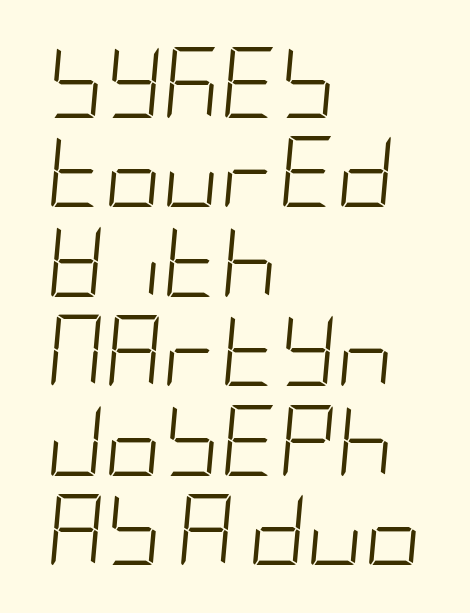
The image shows 71 px light, condensed type, italic (leaning right); set left-aligned, normal line spacing (1.26x), normal letter spacing, not underlined; low stroke contrast and a large x-height.
